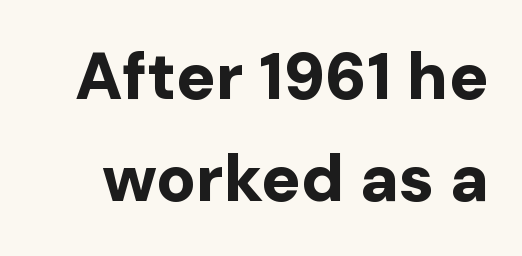
Q: Is the text bold? A: Yes.
Q: Is the text italic (slanted)? A: No, it is upright.
Q: Is the typeface a serif or a sans-serif typeface? A: Sans-serif.
Q: Is the text underlined? A: No.
Q: Is the spacing between letters normal or unusually wide? A: Normal.
Q: Is the spacing between lines tight, normal or loose? A: Normal.
Q: Width (condensed, normal, or wide)? A: Normal.
Q: Stroke contrast? A: Low.
Q: x-height? A: Medium.
Q: Monospaced? A: No.
